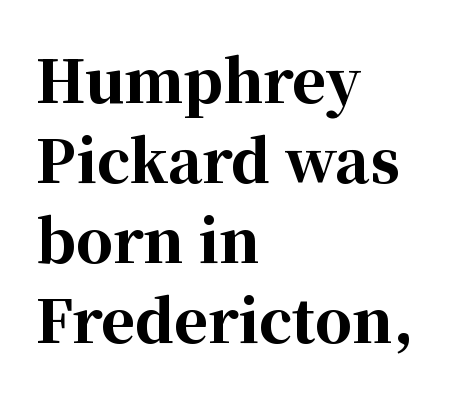
{"serif": "yes", "italic": "no", "bold": "yes", "weight": "bold", "width": "normal", "stroke_contrast": "high", "x_height": "medium", "monospaced": "no", "underline": "no", "align": "left", "line_spacing": "normal", "line_spacing_ratio": 1.38, "letter_spacing": "normal", "letter_spacing_em": 0.0, "glyph_px": 58}
